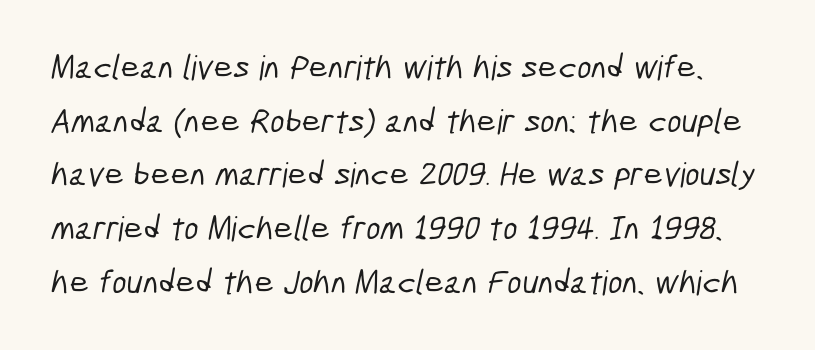
Letters rest on an invisible, unmarked baseline. Varying glyph widths throughout — classic text-font behaviour. Successive baselines arrive at the customary interval. Examine the stroke ends and you'll find no serifs. The face used here is rendered with its standard letterfit.
